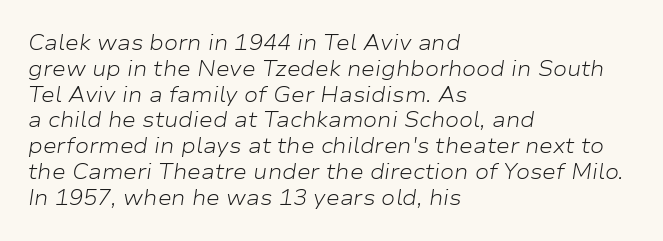
{"italic": "yes", "lean": "right", "slant_degrees": 9, "bold": "no", "underline": "no", "align": "left", "line_spacing_ratio": 1.23, "letter_spacing": "normal", "letter_spacing_em": 0.0, "glyph_px": 21}
